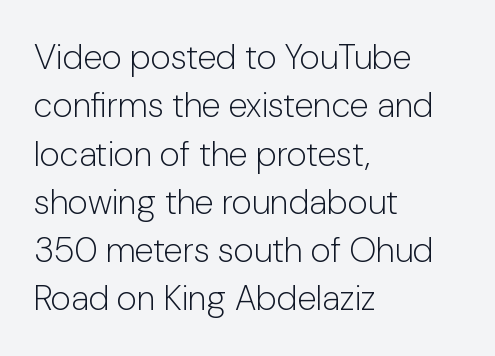
Q: Is the text bold? A: No.
Q: Is the text italic (slanted)? A: No, it is upright.
Q: Is the typeface a serif or a sans-serif typeface? A: Sans-serif.
Q: Is the text underlined? A: No.
Q: How is the paragraph aligned? A: Left-aligned.
Q: Is the spacing between letters normal or unusually wide? A: Normal.
Q: Is the spacing between lines tight, normal or loose? A: Normal.
Q: Width (condensed, normal, or wide)? A: Normal.
Q: Stroke contrast? A: Low.
Q: x-height? A: Medium.
Q: Monospaced? A: No.
